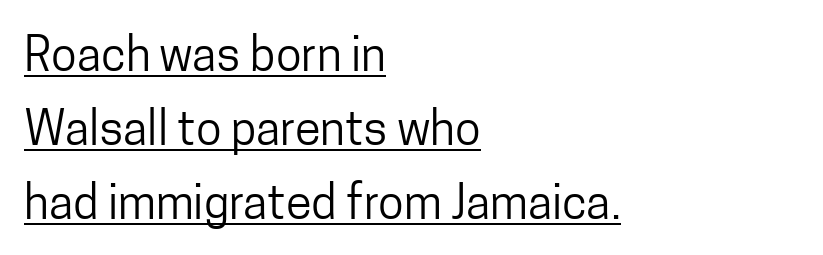
Q: Is the text bold? A: No.
Q: Is the text italic (slanted)? A: No, it is upright.
Q: Is the typeface a serif or a sans-serif typeface? A: Sans-serif.
Q: Is the text underlined? A: Yes.
Q: How is the paragraph aligned? A: Left-aligned.
Q: Is the spacing between letters normal or unusually wide? A: Normal.
Q: Is the spacing between lines tight, normal or loose? A: Normal.
Q: Width (condensed, normal, or wide)? A: Condensed.
Q: Stroke contrast? A: Low.
Q: x-height? A: Medium.
Q: Monospaced? A: No.
